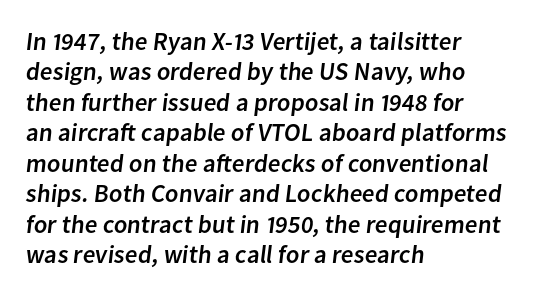
Q: Is the text underlined? A: No.
Q: How is the paragraph aligned? A: Left-aligned.
Q: Is the spacing between letters normal or unusually wide? A: Normal.
